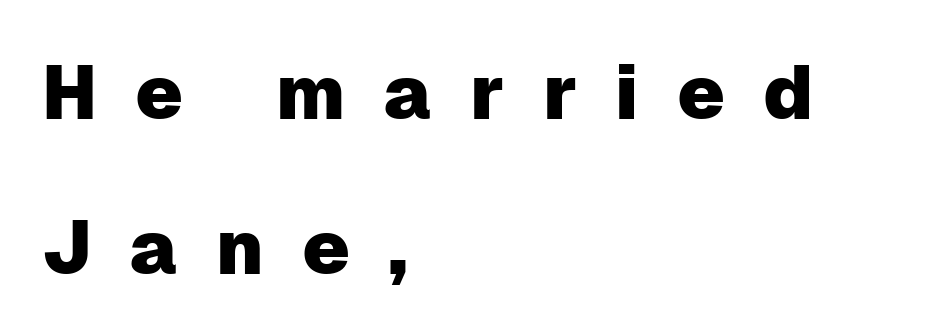
The image shows 76 px sans-serif type, upright; set left-aligned, loose line spacing (2.04x), unusually wide letter spacing (+0.5 em), not underlined; low stroke contrast and a medium x-height.
